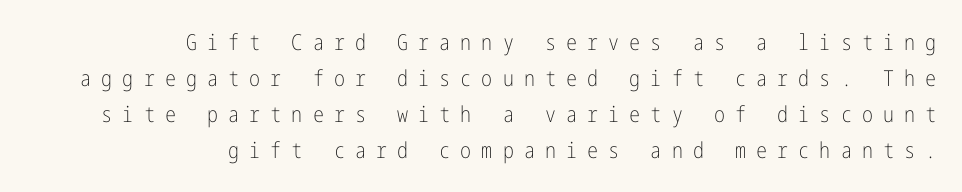
The image shows 22 px text type, upright; set right-aligned, normal line spacing (1.64x), unusually wide letter spacing (+0.46 em), not underlined.
